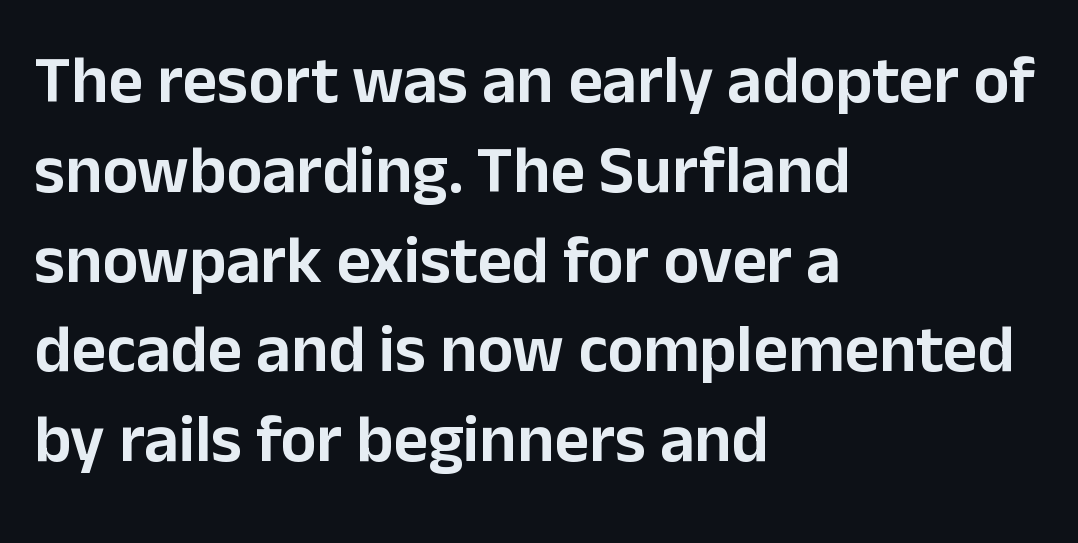
Q: Is the text italic (slanted)? A: No, it is upright.
Q: Is the typeface a serif or a sans-serif typeface? A: Sans-serif.
Q: Is the text underlined? A: No.
Q: How is the paragraph aligned? A: Left-aligned.
Q: Is the spacing between letters normal or unusually wide? A: Normal.
Q: Is the spacing between lines tight, normal or loose? A: Normal.
Q: Width (condensed, normal, or wide)? A: Normal.
Q: Stroke contrast? A: Low.
Q: x-height? A: Medium.
Q: Monospaced? A: No.
